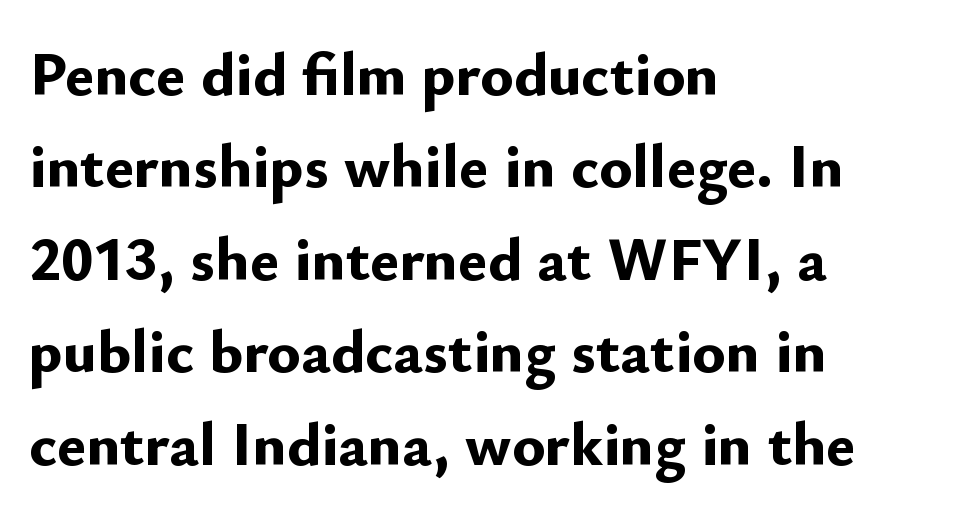
{"serif": "no", "italic": "no", "bold": "yes", "weight": "bold", "width": "normal", "stroke_contrast": "low", "x_height": "small", "monospaced": "no", "underline": "no", "align": "left", "line_spacing": "normal", "line_spacing_ratio": 1.49, "letter_spacing": "normal", "letter_spacing_em": 0.0, "glyph_px": 62}
